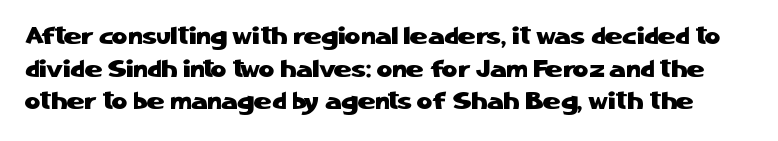
Any mark beneath the type? The region is blank. The letters stand straight up with perfectly vertical stems. Interline gaps are of average width in this sample. No extra tracking has been applied to these lines.
